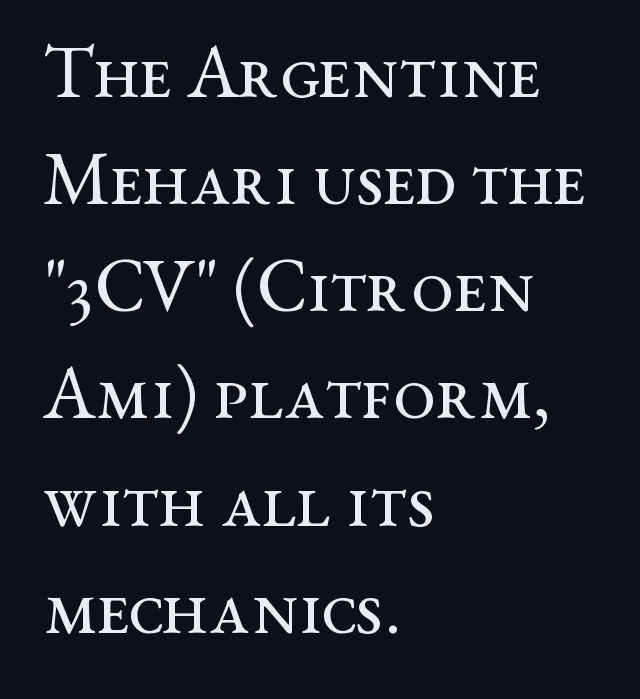
Q: Is the text bold? A: No.
Q: Is the text italic (slanted)? A: No, it is upright.
Q: Is the typeface a serif or a sans-serif typeface? A: Serif.
Q: Is the text underlined? A: No.
Q: How is the paragraph aligned? A: Left-aligned.
Q: Is the spacing between letters normal or unusually wide? A: Normal.
Q: Is the spacing between lines tight, normal or loose? A: Normal.
Q: Width (condensed, normal, or wide)? A: Wide.
Q: Stroke contrast? A: Medium.
Q: x-height? A: Medium.
Q: Monospaced? A: No.
